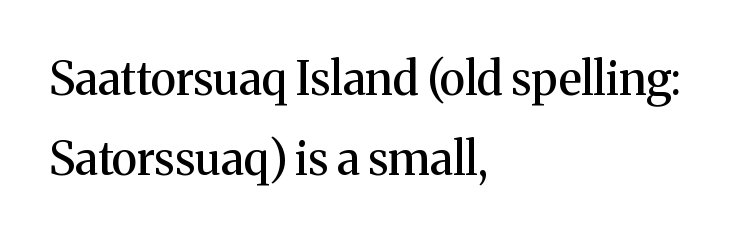
The image shows 46 px serif type, upright; set left-aligned, line spacing 1.73x, normal letter spacing, not underlined; medium stroke contrast and a medium x-height.
